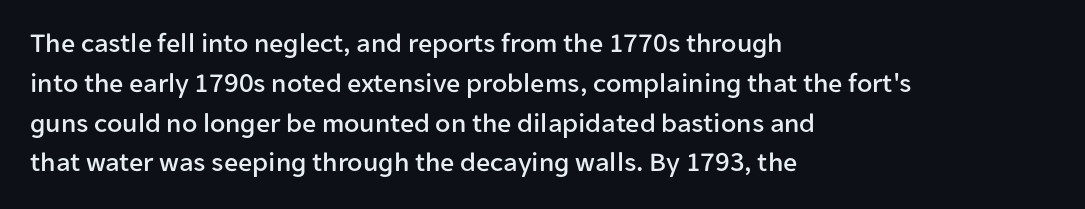
These lines were composed using upright roman letters. What stands out about the letter spacing? Nothing — it is the standard amount. A bare baseline throughout the passage. Are there feet on the stems? There aren't — it's a sans.
